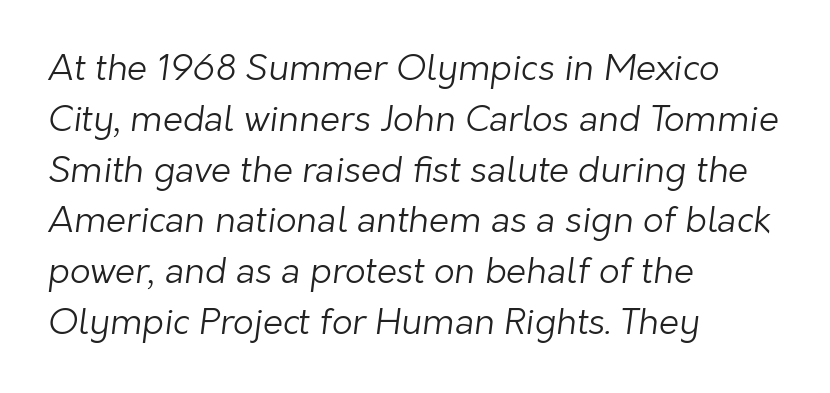
The lines are quadded left. Does extra space separate the letters? No, they use regular spacing. Look at the bottom of the vertical strokes: they stop flat, with no serifs. Stems here are at most as thick as an everyday book face. The foot of each line stays bare and open.
